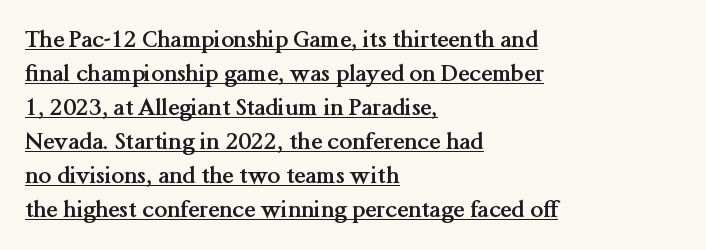
Q: Is the text bold? A: Yes.
Q: Is the text italic (slanted)? A: No, it is upright.
Q: Is the text underlined? A: Yes.
Q: How is the paragraph aligned? A: Left-aligned.
Q: Is the spacing between letters normal or unusually wide? A: Normal.
Q: Is the spacing between lines tight, normal or loose? A: Normal.
